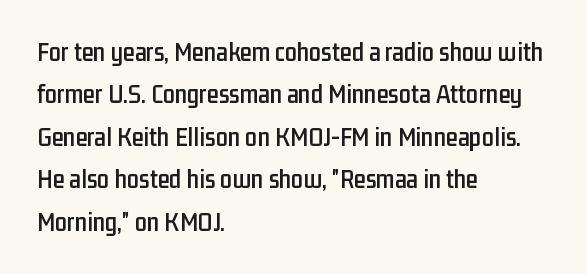
The image shows 27 px text type, upright; set left-aligned, normal line spacing (1.57x), normal letter spacing, not underlined.
